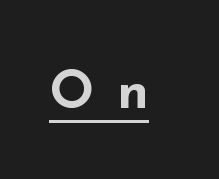
The image shows 53 px bold, wide sans-serif type, upright; set unusually wide letter spacing (+0.43 em), underlined; low stroke contrast and a small x-height.
